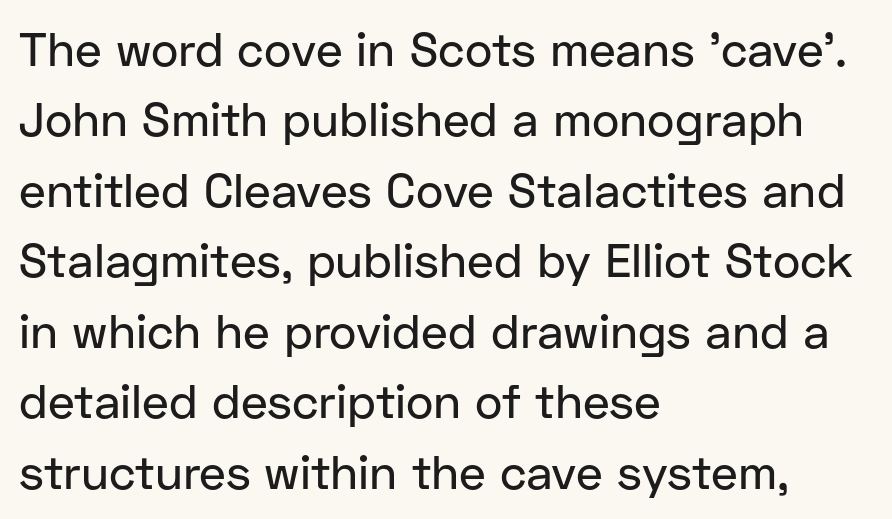
{"serif": "no", "italic": "no", "width": "normal", "stroke_contrast": "low", "x_height": "medium", "monospaced": "no", "underline": "no", "align": "left", "line_spacing": "normal", "line_spacing_ratio": 1.5, "letter_spacing": "normal", "letter_spacing_em": 0.0, "glyph_px": 47}
